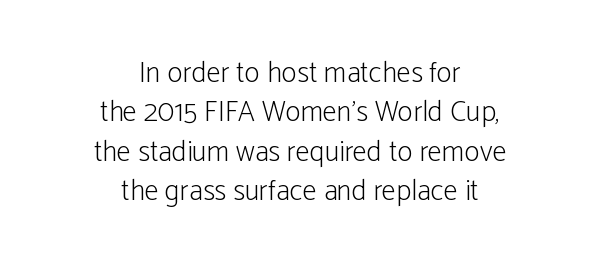
Q: Is the text bold? A: No.
Q: Is the text italic (slanted)? A: No, it is upright.
Q: Is the typeface a serif or a sans-serif typeface? A: Sans-serif.
Q: Is the text underlined? A: No.
Q: How is the paragraph aligned? A: Centered.
Q: Is the spacing between letters normal or unusually wide? A: Normal.
Q: Is the spacing between lines tight, normal or loose? A: Normal.
Q: Width (condensed, normal, or wide)? A: Condensed.
Q: Stroke contrast? A: Low.
Q: x-height? A: Medium.
Q: Monospaced? A: No.
